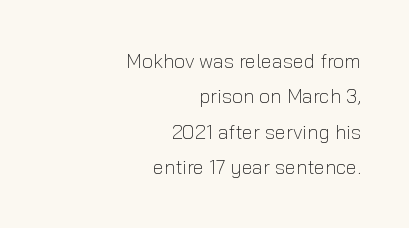
Q: Is the text bold? A: No.
Q: Is the text italic (slanted)? A: No, it is upright.
Q: Is the text underlined? A: No.
Q: How is the paragraph aligned? A: Right-aligned.
Q: Is the spacing between letters normal or unusually wide? A: Normal.
